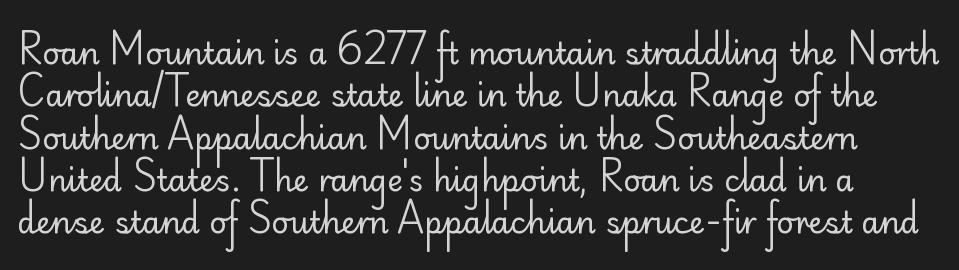
The image shows 30 px regular-weight sans-serif type, upright; set normal line spacing (1.41x), normal letter spacing, not underlined; low stroke contrast and a small x-height.
